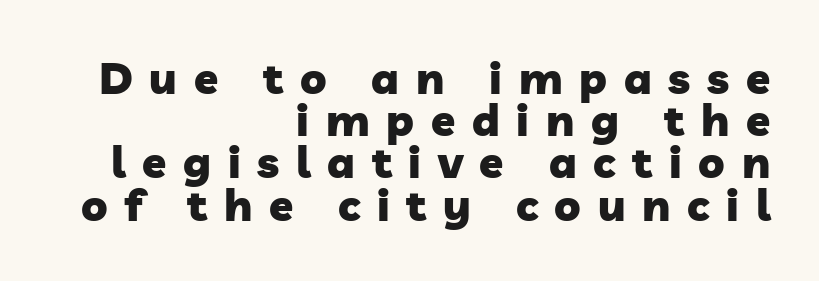
The image shows 44 px heavy sans-serif type; set right-aligned, tight line spacing (0.96x), unusually wide letter spacing (+0.38 em), not underlined; low stroke contrast and a medium x-height.
